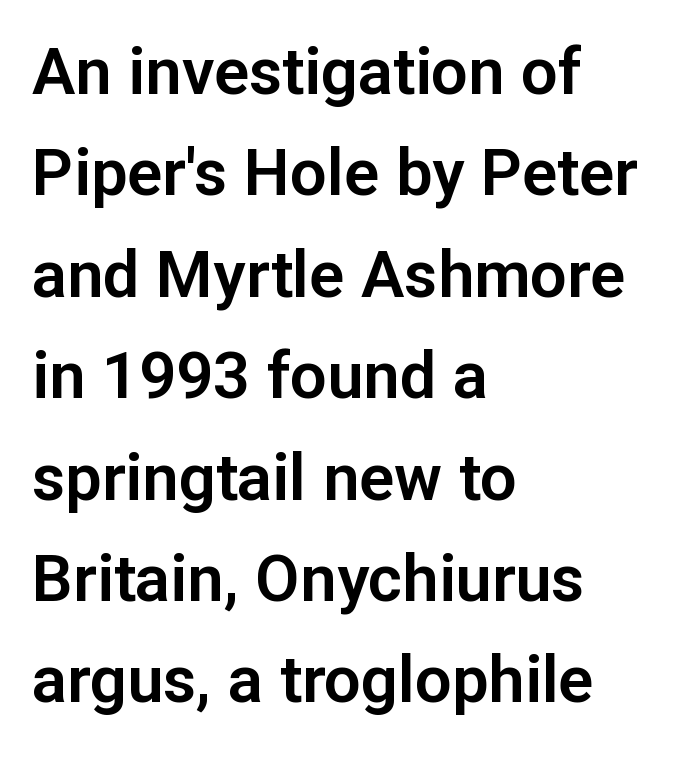
Q: Is the text italic (slanted)? A: No, it is upright.
Q: Is the typeface a serif or a sans-serif typeface? A: Sans-serif.
Q: Is the text underlined? A: No.
Q: How is the paragraph aligned? A: Left-aligned.
Q: Is the spacing between letters normal or unusually wide? A: Normal.
Q: Is the spacing between lines tight, normal or loose? A: Normal.
Q: Width (condensed, normal, or wide)? A: Normal.
Q: Stroke contrast? A: Low.
Q: x-height? A: Medium.
Q: Monospaced? A: No.
